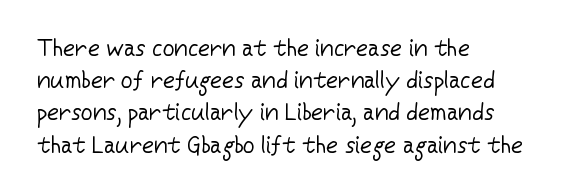
Regarding leading, the lines here are spaced in the standard way. The setting favours the left margin, as ordinary paragraphs usually do. The typeface has the unassuming heft of standard copy or less. The tracking reads as untouched default to a designer's eye. Type without underlining. Vertical strokes here are truly vertical.
